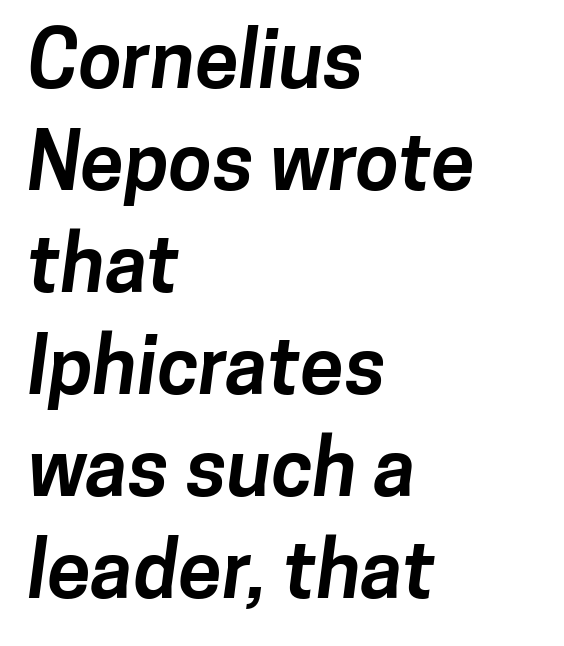
{"serif": "no", "bold": "yes", "weight": "bold", "width": "normal", "stroke_contrast": "low", "x_height": "medium", "monospaced": "no", "underline": "no", "align": "left", "line_spacing": "normal", "line_spacing_ratio": 1.29, "letter_spacing": "normal", "letter_spacing_em": 0.0, "glyph_px": 79}
